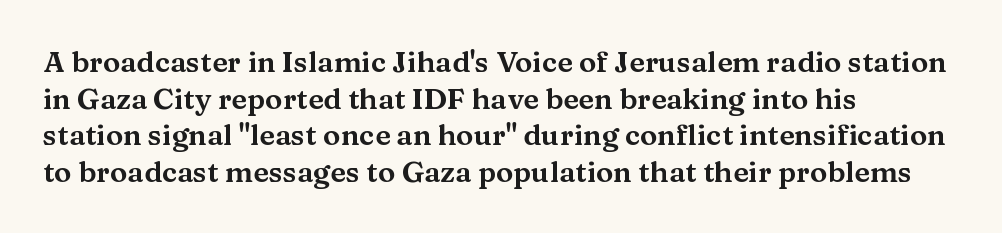
{"serif": "yes", "italic": "no", "width": "wide", "stroke_contrast": "medium", "x_height": "medium", "monospaced": "no", "underline": "no", "align": "left", "line_spacing": "normal", "line_spacing_ratio": 1.26, "letter_spacing": "normal", "letter_spacing_em": 0.0, "glyph_px": 29}
